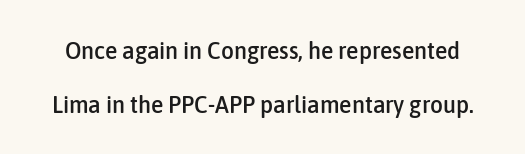
How would I describe the line gaps? Wide and relaxed. Look at the tracking — it's just the regular setting, nothing added. The specimen omits any rule beneath the text block's lines. Do the letters lean? They stand straight.
